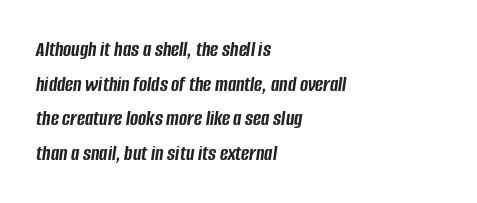
Q: Is the text bold? A: Yes.
Q: Is the text italic (slanted)? A: Yes, it leans right by about 8 degrees.
Q: Is the text underlined? A: No.
Q: How is the paragraph aligned? A: Left-aligned.
Q: Is the spacing between letters normal or unusually wide? A: Normal.
Q: Is the spacing between lines tight, normal or loose? A: Normal.
